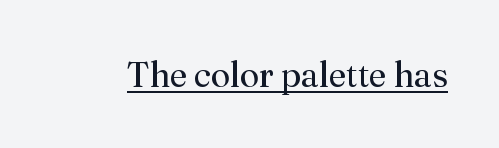
{"serif": "yes", "italic": "no", "bold": "no", "weight": "regular", "width": "normal", "stroke_contrast": "medium", "x_height": "small", "monospaced": "no", "underline": "yes", "letter_spacing": "normal", "letter_spacing_em": 0.0, "glyph_px": 35}
